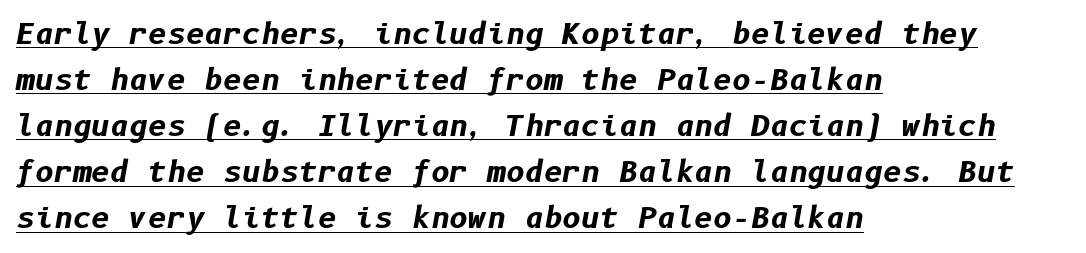
Italic? Definitely — the glyphs are oblique. Vertical spacing — default. The compositor pushed each line to the left boundary. How are the letters spaced? Ordinarily, with no added tracking. Each glyph is drawn with heavy, bold strokes. Does a line run under the words? Yes, clearly.
